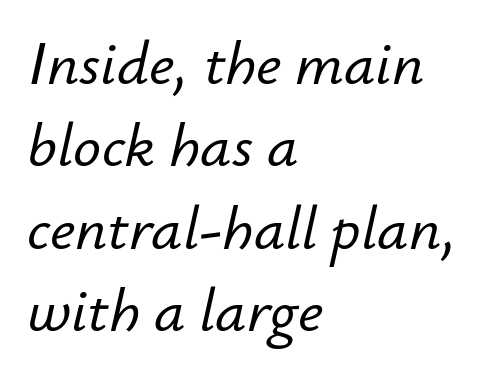
The image shows 62 px text type, italic (leaning right); set left-aligned, normal line spacing (1.33x), normal letter spacing, not underlined; low stroke contrast and a small x-height.
